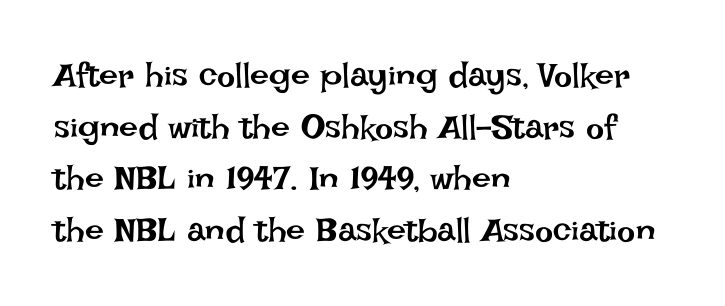
The image shows 34 px regular-weight type, upright; set left-aligned, normal line spacing (1.52x), normal letter spacing, not underlined; low stroke contrast and a large x-height.
